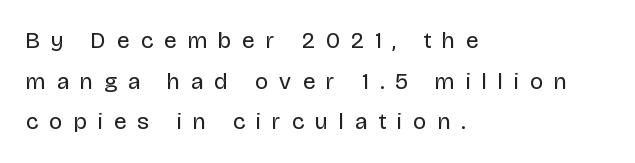
Q: Is the text bold? A: No.
Q: Is the text italic (slanted)? A: No, it is upright.
Q: Is the text underlined? A: No.
Q: How is the paragraph aligned? A: Left-aligned.
Q: Is the spacing between letters normal or unusually wide? A: Unusually wide.
